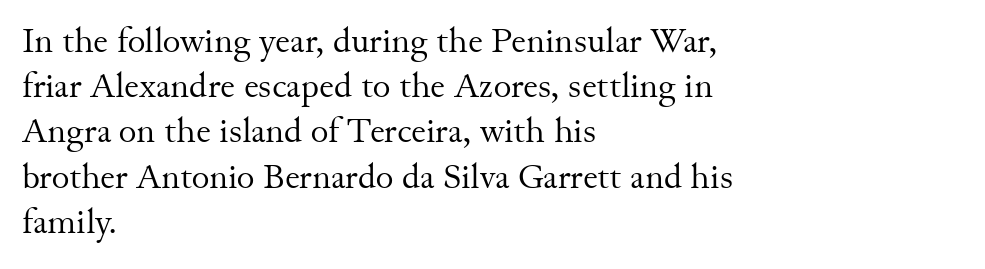
The image shows 34 px regular-weight serif type, upright; set left-aligned, normal line spacing (1.33x), normal letter spacing, not underlined; medium stroke contrast and a small x-height.
